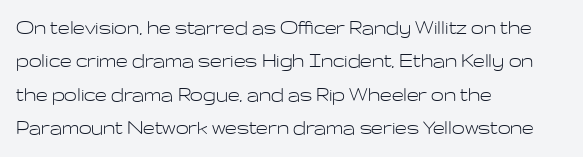
How would I describe the line gaps? Plain and ordinary. Just letters on the line, the space beneath them empty. Alignment: flush left. In terms of posture, this sample is upright.
